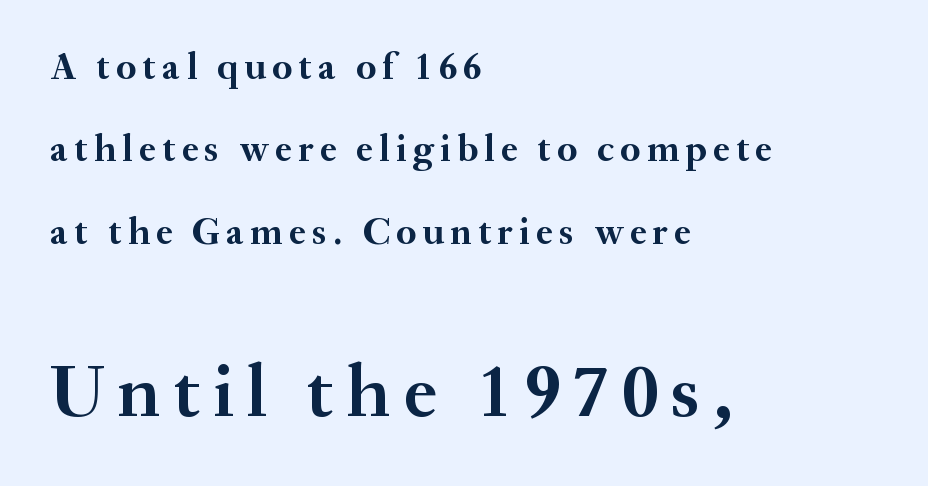
{"serif": "yes", "italic": "no", "bold": "yes", "weight": "semibold", "width": "normal", "stroke_contrast": "medium", "x_height": "small", "monospaced": "no", "underline": "no", "align": "left", "line_spacing": "loose", "line_spacing_ratio": 2.17, "larger_block": "second", "size_ratio": 2.0, "glyph_px": 76}
